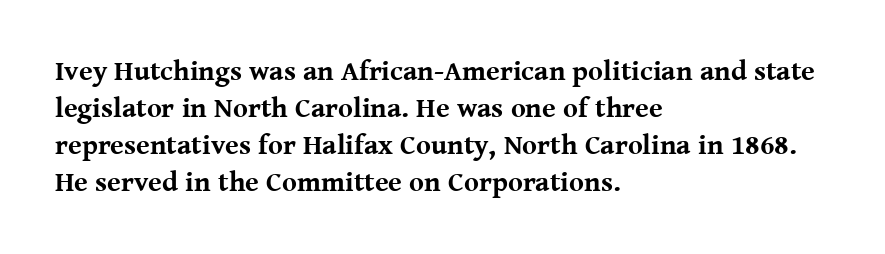
Lines of text with bare space underneath. The rendering uses natural spacing where letterforms have individual widths. Layout note: lines flush left. This sample uses plain, unmodified letter spacing. The rows are spaced the way most documents space them. Unlike italic type, these characters show no tilt at all.
